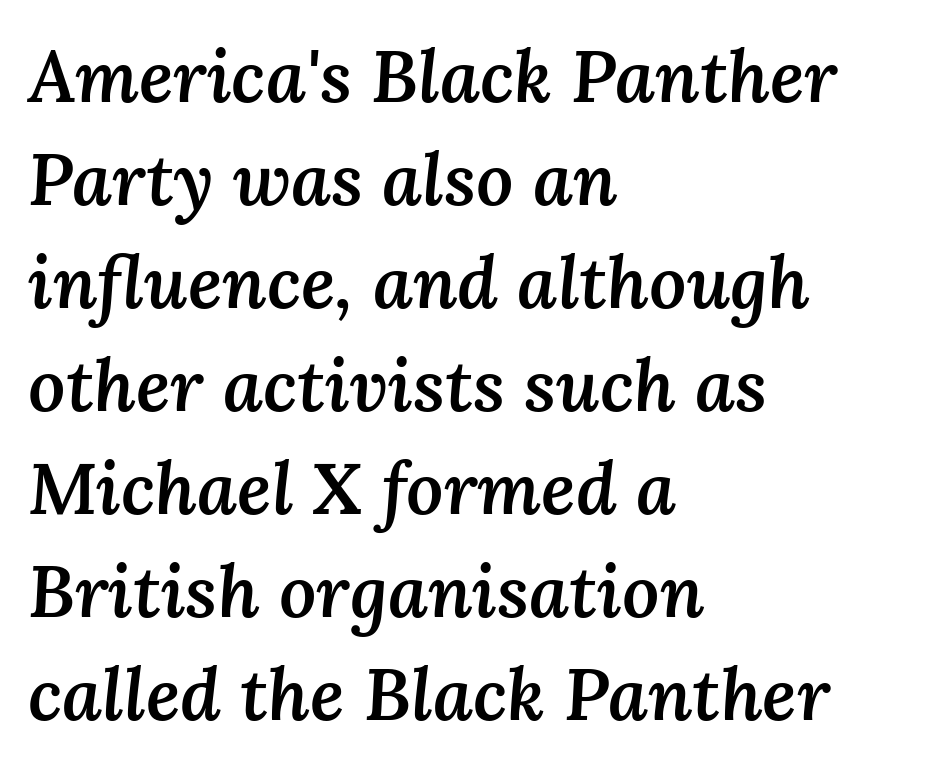
A classic flush-left, rag-right setting is used for this passage. Weight: semibold (demi). These lines were composed using italics. The area under the type is left untouched. These lines keep a tight, regular rhythm from letter to letter.
